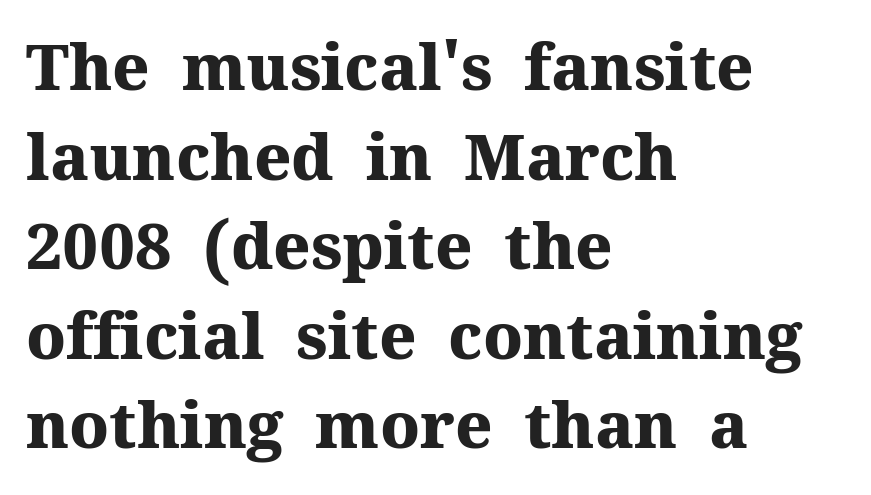
Q: Is the text bold? A: Yes.
Q: Is the text italic (slanted)? A: No, it is upright.
Q: Is the typeface a serif or a sans-serif typeface? A: Serif.
Q: Is the text underlined? A: No.
Q: How is the paragraph aligned? A: Left-aligned.
Q: Is the spacing between letters normal or unusually wide? A: Normal.
Q: Is the spacing between lines tight, normal or loose? A: Normal.
Q: Width (condensed, normal, or wide)? A: Normal.
Q: Stroke contrast? A: Medium.
Q: x-height? A: Medium.
Q: Monospaced? A: No.
